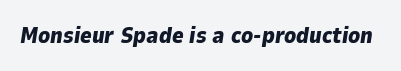
Q: Is the text bold? A: Yes.
Q: Is the text italic (slanted)? A: Yes, it leans right by about 9 degrees.
Q: Is the text underlined? A: No.
Q: Is the spacing between letters normal or unusually wide? A: Normal.
